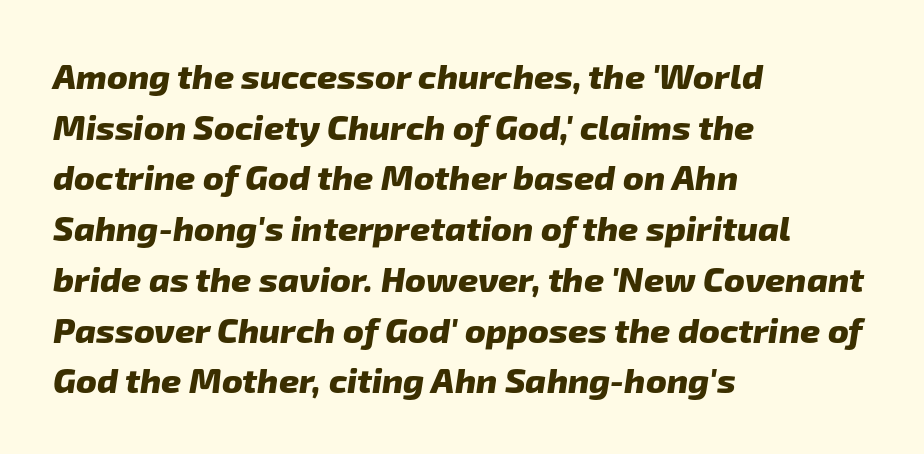
Q: Is the text bold? A: Yes.
Q: Is the typeface a serif or a sans-serif typeface? A: Sans-serif.
Q: Is the text underlined? A: No.
Q: How is the paragraph aligned? A: Left-aligned.
Q: Is the spacing between letters normal or unusually wide? A: Normal.
Q: Is the spacing between lines tight, normal or loose? A: Normal.
Q: Width (condensed, normal, or wide)? A: Normal.
Q: Stroke contrast? A: Low.
Q: x-height? A: Medium.
Q: Monospaced? A: No.
